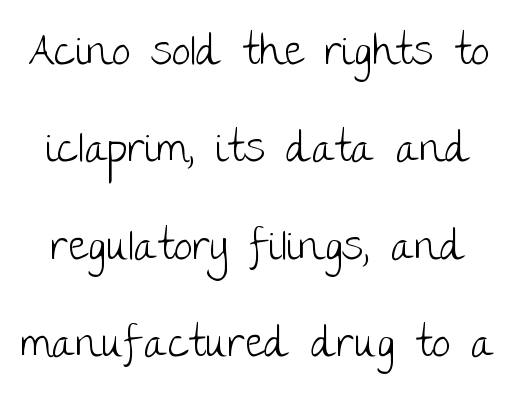
The image shows 42 px light sans-serif type, upright; set loose line spacing (2.32x), normal letter spacing, not underlined; low stroke contrast and a large x-height.
